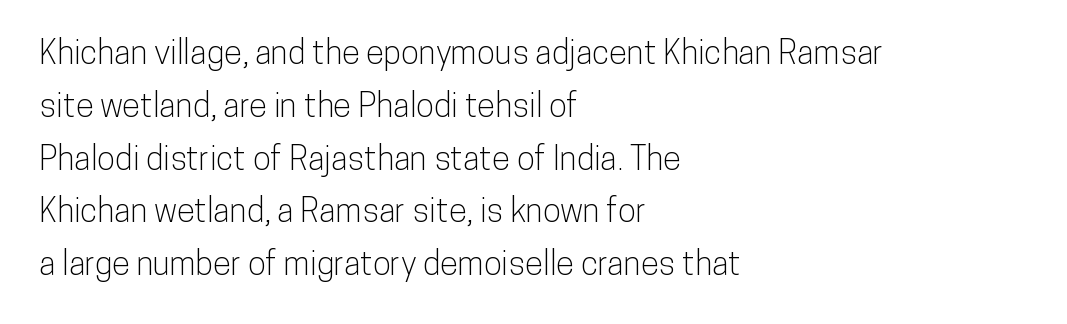
The image shows 33 px condensed sans-serif type, upright; set left-aligned, normal line spacing (1.6x), normal letter spacing, not underlined; low stroke contrast and a medium x-height.
